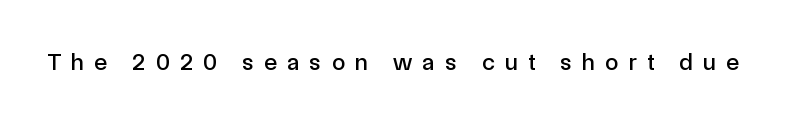
{"italic": "no", "underline": "no", "letter_spacing": "wide", "letter_spacing_em": 0.43, "glyph_px": 24}
